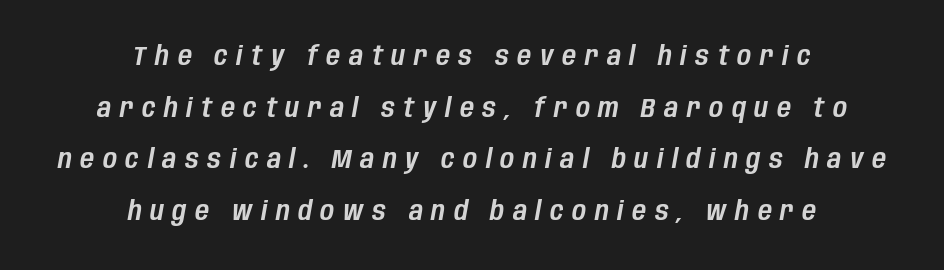
The image shows 27 px text type, italic (leaning right); set centered, loose line spacing (1.91x), unusually wide letter spacing (+0.32 em), not underlined.
